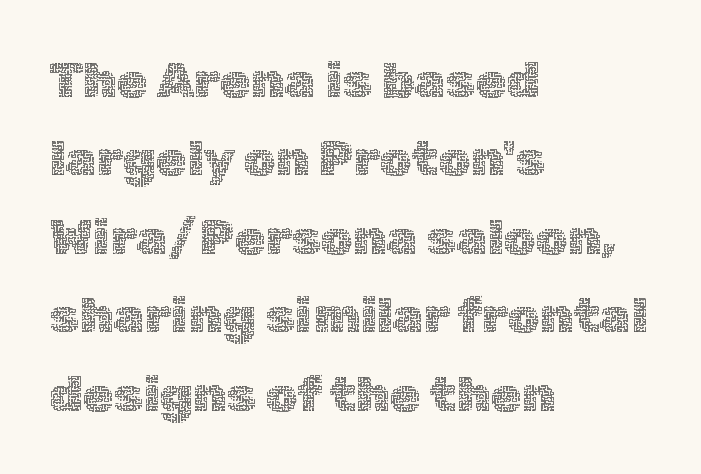
Words appear dense and cohesive because spacing is normal. Every stem runs plumb, perpendicular to the baseline. Weight class: somewhere from thin through regular. Spacing verdict: proportional, widths tailored to each character. The compositor pushed each line to the left boundary.
